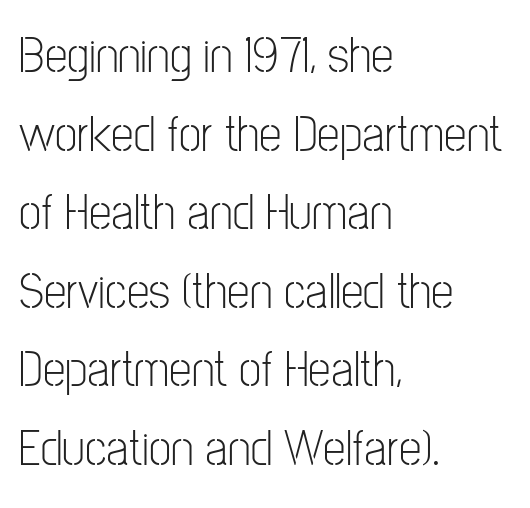
The font sits on the lighter half of the weight spectrum, regular included. Style check: upright. Font category for this specimen: sans-serif. The gap between lines stays unmarked.
